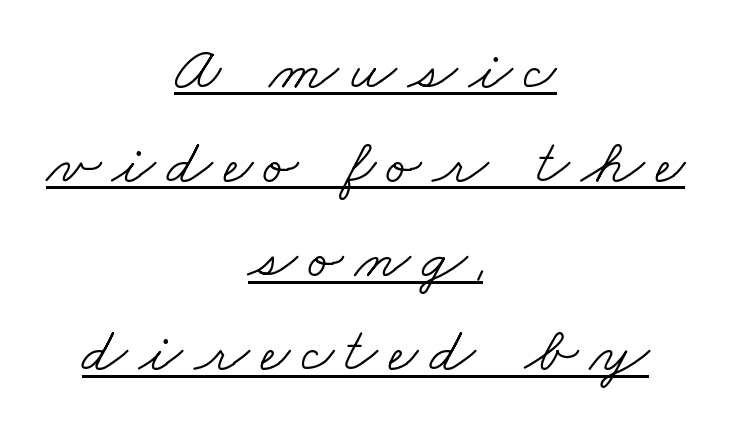
The image shows 64 px light, wide serif type; set centered, normal line spacing (1.47x), underlined; low stroke contrast and a small x-height.
